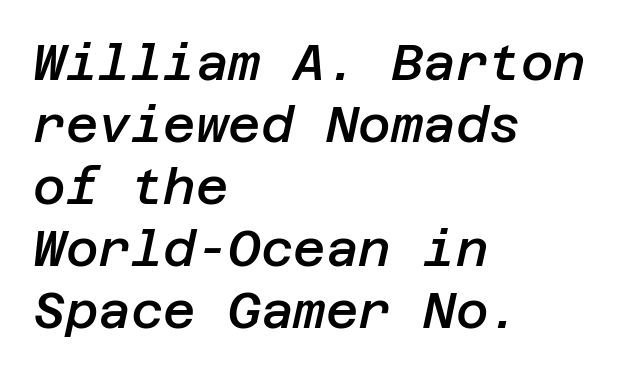
Q: Is the text bold? A: Semi-bold.
Q: Is the text italic (slanted)? A: Yes, it leans right by about 12 degrees.
Q: Is the text underlined? A: No.
Q: How is the paragraph aligned? A: Left-aligned.
Q: Is the spacing between letters normal or unusually wide? A: Normal.
Q: Width (condensed, normal, or wide)? A: Normal.
Q: Stroke contrast? A: Low.
Q: x-height? A: Large.
